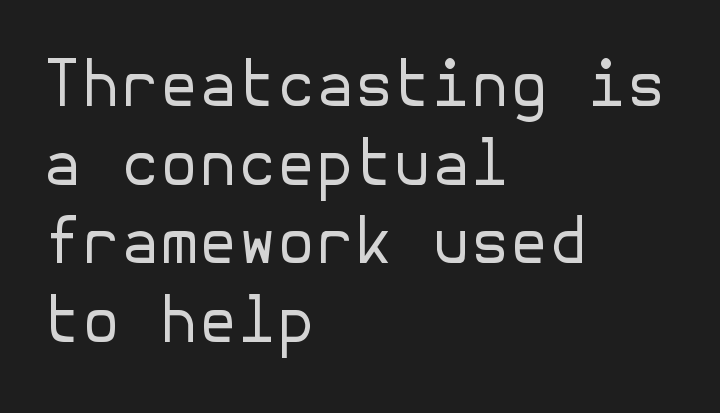
Q: Is the text bold? A: No.
Q: Is the text italic (slanted)? A: No, it is upright.
Q: Is the typeface a serif or a sans-serif typeface? A: Sans-serif.
Q: Is the text underlined? A: No.
Q: How is the paragraph aligned? A: Left-aligned.
Q: Is the spacing between letters normal or unusually wide? A: Normal.
Q: Is the spacing between lines tight, normal or loose? A: Normal.
Q: Width (condensed, normal, or wide)? A: Normal.
Q: Stroke contrast? A: Low.
Q: x-height? A: Medium.
